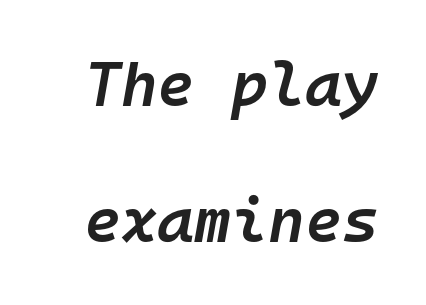
The image shows 63 px semibold type, italic (leaning right), monospaced; set loose line spacing (2.16x), normal letter spacing, not underlined; low stroke contrast and a medium x-height.
